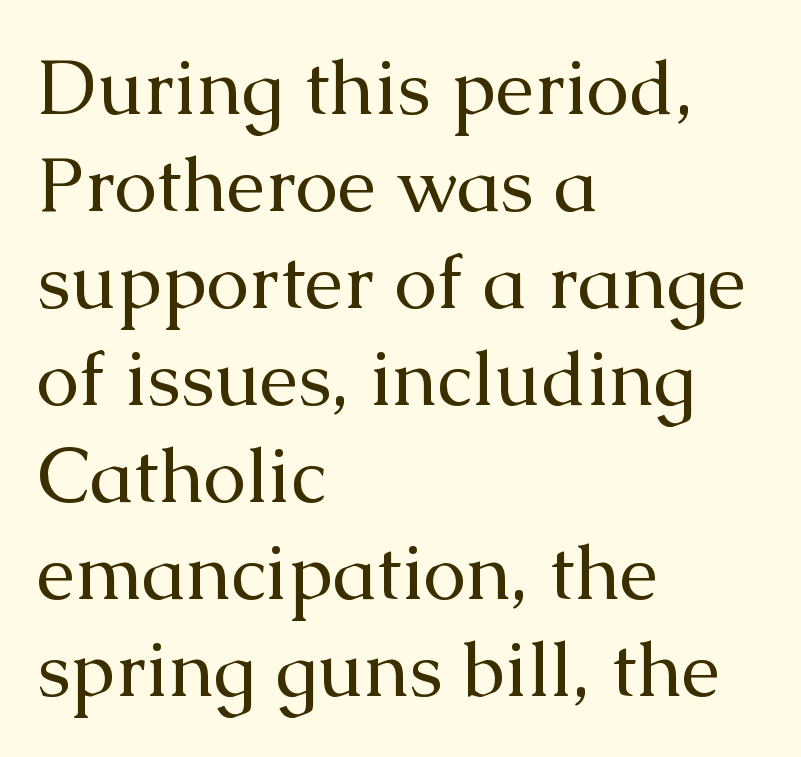
The image shows 77 px regular-weight serif type, upright; set left-aligned, normal line spacing (1.26x), normal letter spacing, not underlined; medium stroke contrast and a medium x-height.
